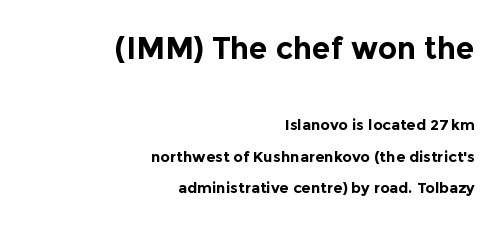
To sum up the face: it is a sans, with no serifs. Note the varied advance widths — an 'i' is clearly narrower than an 'm'. What's the leading like? Stretched, with rows far apart. Inter-character spacing is left at the font's built-in metrics.
